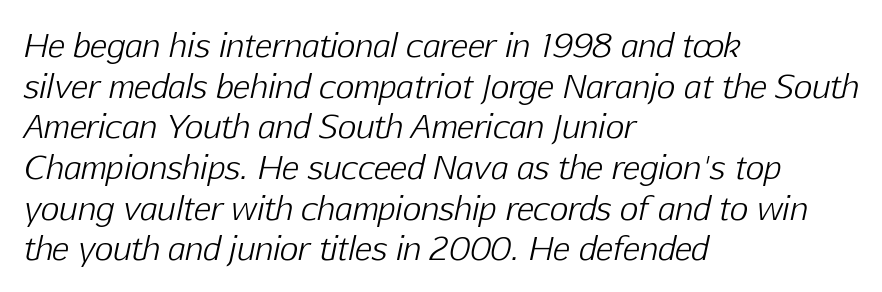
Regular leading. The cut favours lightness, reaching ordinary text weight at its darkest. The face used here has a pronounced slope to its letters. Lines of text with bare space underneath.
